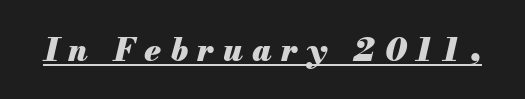
{"italic": "yes", "lean": "right", "slant_degrees": 13, "bold": "yes", "weight": "heavy", "width": "normal", "stroke_contrast": "medium", "x_height": "small", "monospaced": "no", "underline": "yes", "letter_spacing": "wide", "letter_spacing_em": 0.29, "glyph_px": 32}
